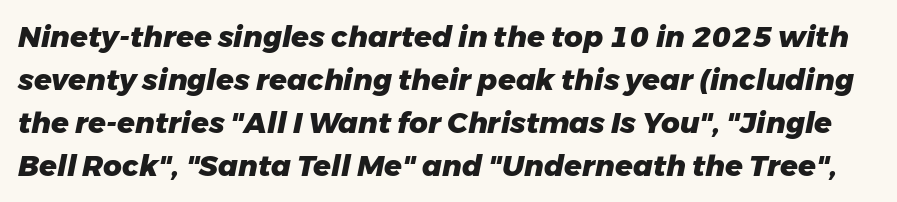
Q: Is the text bold? A: Yes.
Q: Is the text italic (slanted)? A: Yes, it leans right by about 11 degrees.
Q: Is the text underlined? A: No.
Q: Is the spacing between letters normal or unusually wide? A: Normal.
Q: Is the spacing between lines tight, normal or loose? A: Normal.
Q: Width (condensed, normal, or wide)? A: Normal.
Q: Stroke contrast? A: Low.
Q: x-height? A: Medium.
Q: Monospaced? A: No.
